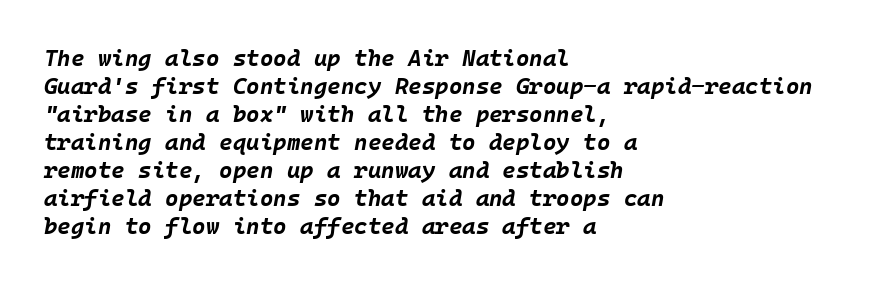
Q: Is the text bold? A: Yes.
Q: Is the text italic (slanted)? A: Yes, it leans right by about 10 degrees.
Q: Is the text underlined? A: No.
Q: How is the paragraph aligned? A: Left-aligned.
Q: Is the spacing between letters normal or unusually wide? A: Normal.
